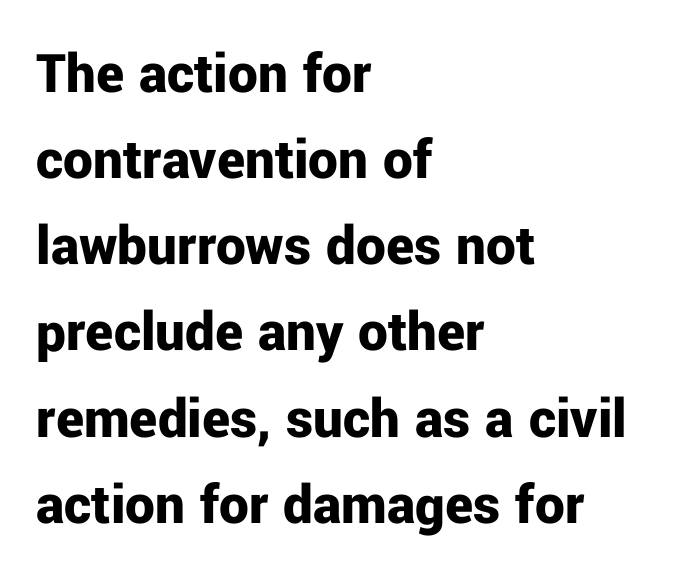
{"serif": "no", "italic": "no", "bold": "yes", "weight": "bold", "width": "normal", "stroke_contrast": "low", "x_height": "medium", "monospaced": "no", "underline": "no", "align": "left", "line_spacing": "normal", "line_spacing_ratio": 1.46, "letter_spacing": "normal", "letter_spacing_em": 0.0, "glyph_px": 59}
